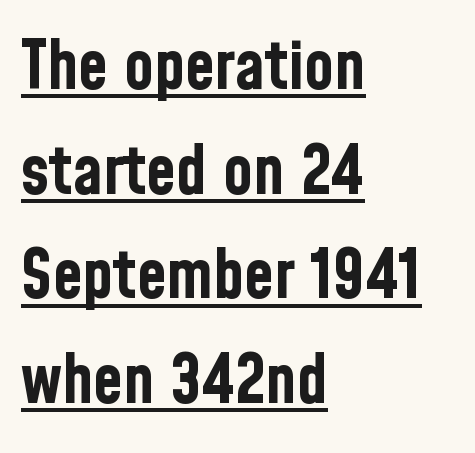
Q: Is the text bold? A: Yes.
Q: Is the text italic (slanted)? A: No, it is upright.
Q: Is the typeface a serif or a sans-serif typeface? A: Sans-serif.
Q: Is the text underlined? A: Yes.
Q: How is the paragraph aligned? A: Left-aligned.
Q: Is the spacing between letters normal or unusually wide? A: Normal.
Q: Is the spacing between lines tight, normal or loose? A: Normal.
Q: Width (condensed, normal, or wide)? A: Condensed.
Q: Stroke contrast? A: Low.
Q: x-height? A: Medium.
Q: Monospaced? A: No.
